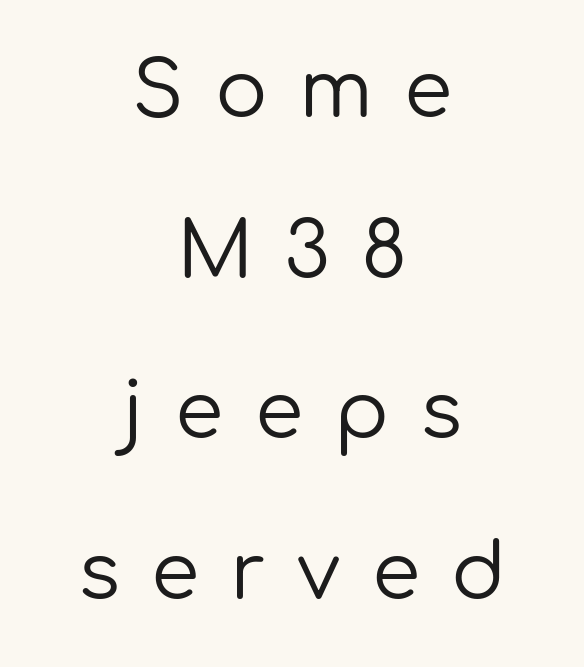
{"serif": "no", "italic": "no", "bold": "no", "weight": "regular", "width": "normal", "stroke_contrast": "low", "x_height": "medium", "monospaced": "no", "underline": "no", "align": "center", "line_spacing": "loose", "line_spacing_ratio": 2.06, "letter_spacing": "wide", "letter_spacing_em": 0.4, "glyph_px": 78}
